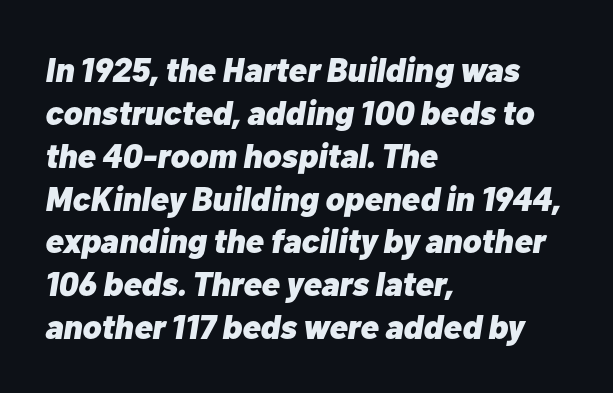
Left-aligned paragraph, ragged on the right. Strokes here are thick enough to call this a true bold. The designer left line spacing at the default. You can tell it's italic because the verticals aren't actually vertical. Character widths vary here, with narrow letters taking less room than wide ones.
